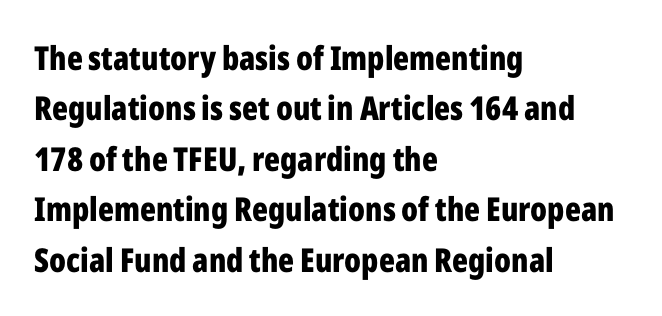
Horizontally, the lines are justified to the leading edge only. A typesetter would call this proportional, since set widths differ per character. The area under the type is left untouched. The text was rendered using a sans face with plain stroke endings. Leading matches the norm, producing a regular column. Notice how the stems are strictly vertical — no italics here.
